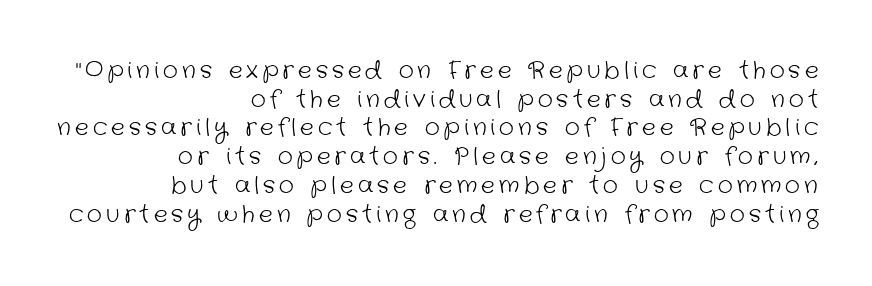
Any mark beneath the type? The region is blank. Leading: standard. The lines in this sample share a right terminus and differ only in where they begin. The face looks like a standard text weight, possibly lighter.
